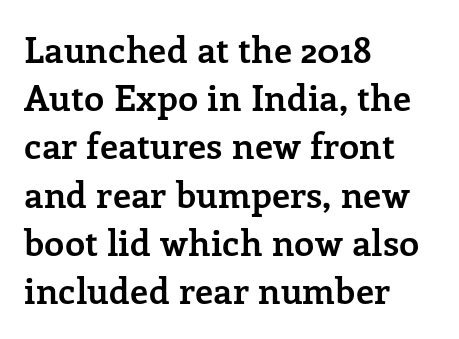
{"serif": "yes", "italic": "no", "bold": "yes", "weight": "semibold", "width": "normal", "stroke_contrast": "low", "x_height": "medium", "monospaced": "no", "underline": "no", "align": "left", "line_spacing": "normal", "line_spacing_ratio": 1.34, "letter_spacing": "normal", "letter_spacing_em": 0.0, "glyph_px": 36}
